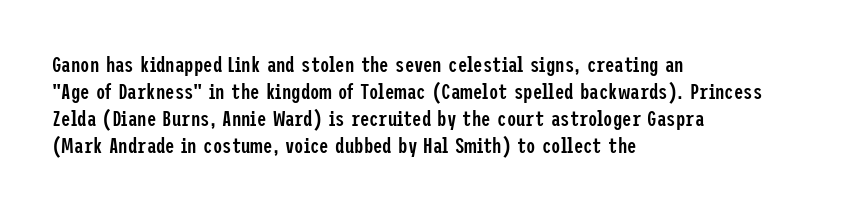
The image shows 21 px text type, upright; set left-aligned, normal line spacing (1.28x), normal letter spacing, not underlined.
